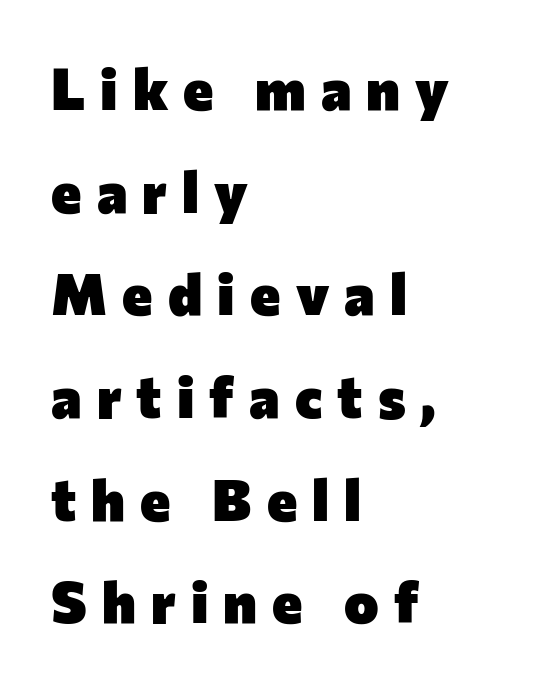
Q: Is the text bold? A: Yes.
Q: Is the text italic (slanted)? A: No, it is upright.
Q: Is the typeface a serif or a sans-serif typeface? A: Sans-serif.
Q: Is the text underlined? A: No.
Q: How is the paragraph aligned? A: Left-aligned.
Q: Is the spacing between letters normal or unusually wide? A: Unusually wide.
Q: Width (condensed, normal, or wide)? A: Normal.
Q: Stroke contrast? A: Low.
Q: x-height? A: Medium.
Q: Monospaced? A: No.
